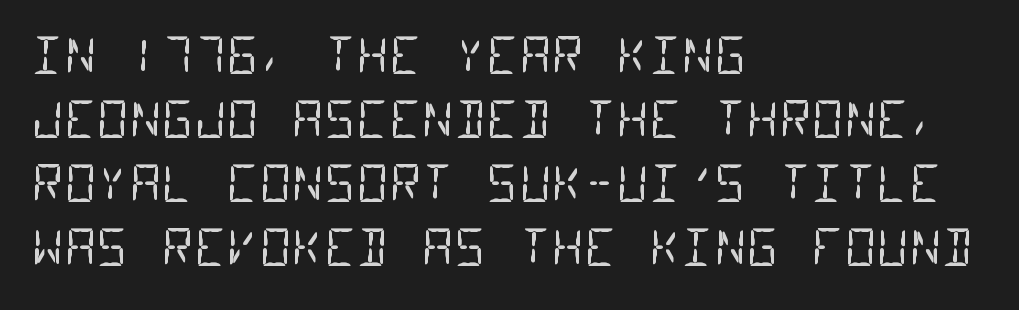
The image shows 50 px regular-weight, condensed sans-serif type, monospaced; set left-aligned, normal line spacing (1.28x), normal letter spacing, not underlined; low stroke contrast and a large x-height.
